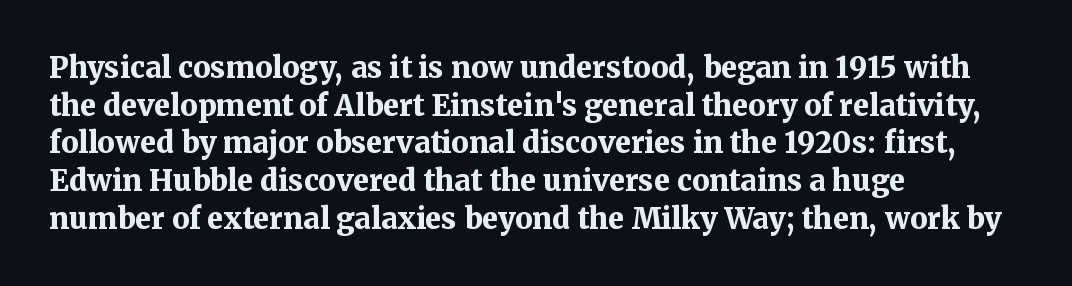
Small tapered or slab feet sit at the stroke ends, so this counts as serif. These lines are set flush left with a ragged right edge. The string is rendered with underlining switched off. Each letter keeps its own natural width here, so spacing adapts to shape. The specimen reads as upright at a glance.
